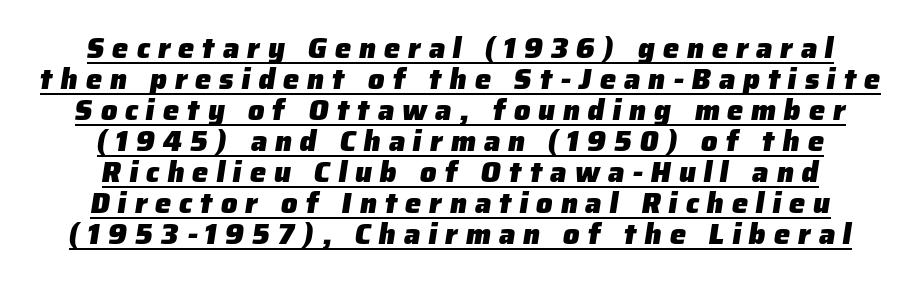
Proportional: the letters do not fall into vertical columns. Note: no serifs on the glyphs. Is there much room between lines? No — they nearly touch. Caption: expanded tracking, letters set apart.
